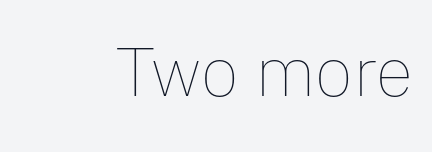
{"italic": "no", "bold": "no", "weight": "thin", "width": "normal", "stroke_contrast": "low", "x_height": "medium", "monospaced": "no", "underline": "no", "letter_spacing": "normal", "letter_spacing_em": 0.0, "glyph_px": 69}
